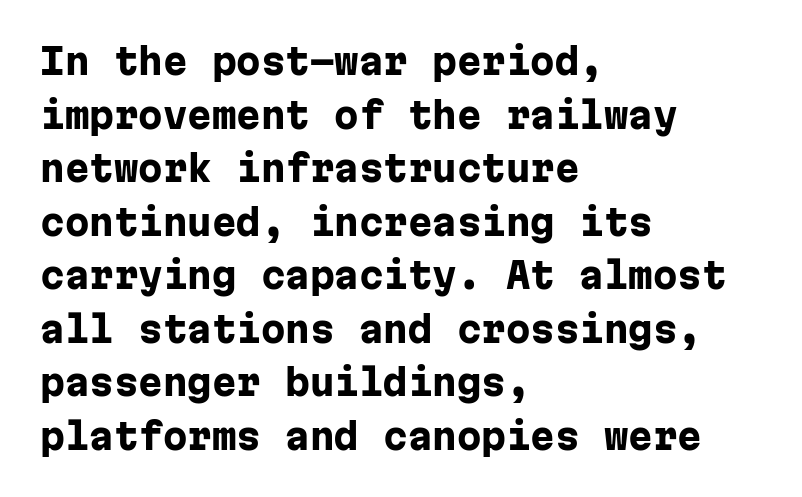
{"serif": "no", "italic": "no", "bold": "yes", "weight": "heavy", "width": "normal", "stroke_contrast": "low", "x_height": "medium", "monospaced": "yes", "underline": "no", "align": "left", "line_spacing": "normal", "line_spacing_ratio": 1.53, "letter_spacing": "normal", "letter_spacing_em": 0.0, "glyph_px": 35}
